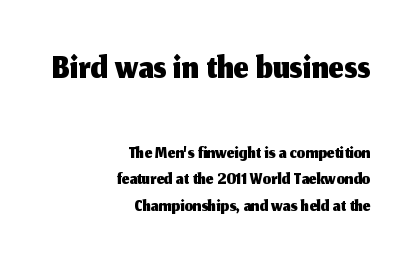
{"serif": "no", "italic": "no", "width": "normal", "stroke_contrast": "medium", "x_height": "medium", "monospaced": "no", "underline": "no", "align": "right", "line_spacing": "tight", "line_spacing_ratio": 0.99, "letter_spacing": "normal", "letter_spacing_em": 0.0, "larger_block": "first", "size_ratio": 2.0, "glyph_px": 54}
